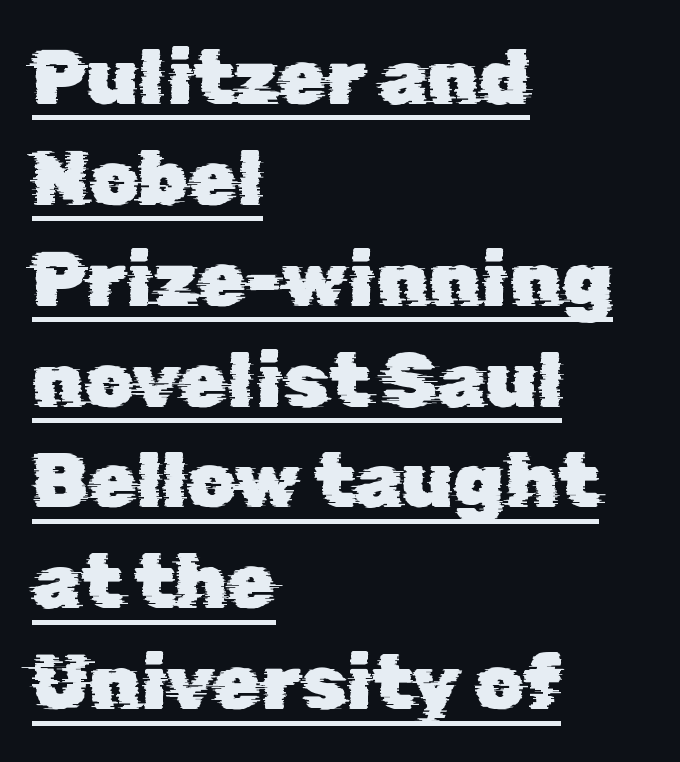
The image shows 77 px sans-serif type; set left-aligned, normal line spacing (1.31x), normal letter spacing, underlined; low stroke contrast and a medium x-height.
